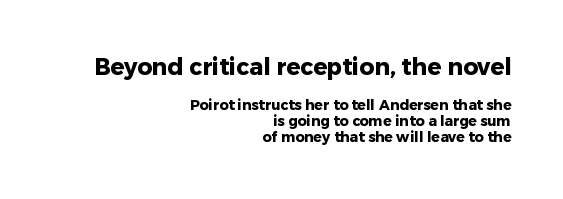
{"italic": "no", "bold": "yes", "underline": "no", "align": "right", "line_spacing": "tight", "line_spacing_ratio": 1.13, "letter_spacing": "normal", "letter_spacing_em": 0.0, "larger_block": "first", "size_ratio": 1.64, "glyph_px": 23}
